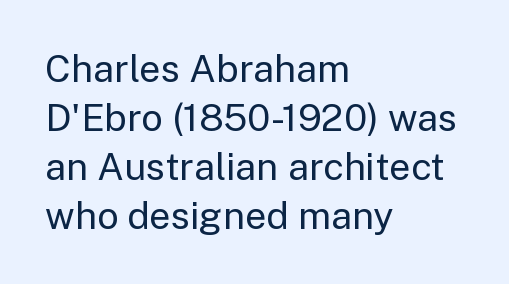
Observe the ordinary spacing: letters are neighbours, not strangers. The line-height multiplier appears to be the usual default. The string is rendered with underlining switched off. Does the copy run flush right? No — it runs flush left.
